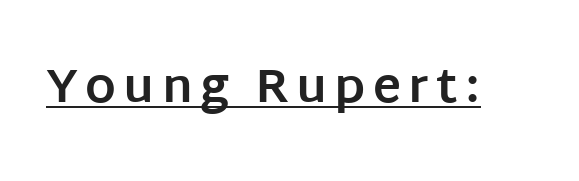
Has an underline been added? It has. It's the straight-up-and-down kind of type. The designer went with a sans here, leaving each stem footless. This sample has the flowing, uneven cadence of proportional lettering. The rendering uses a bold face; every stroke is thick and dark.
